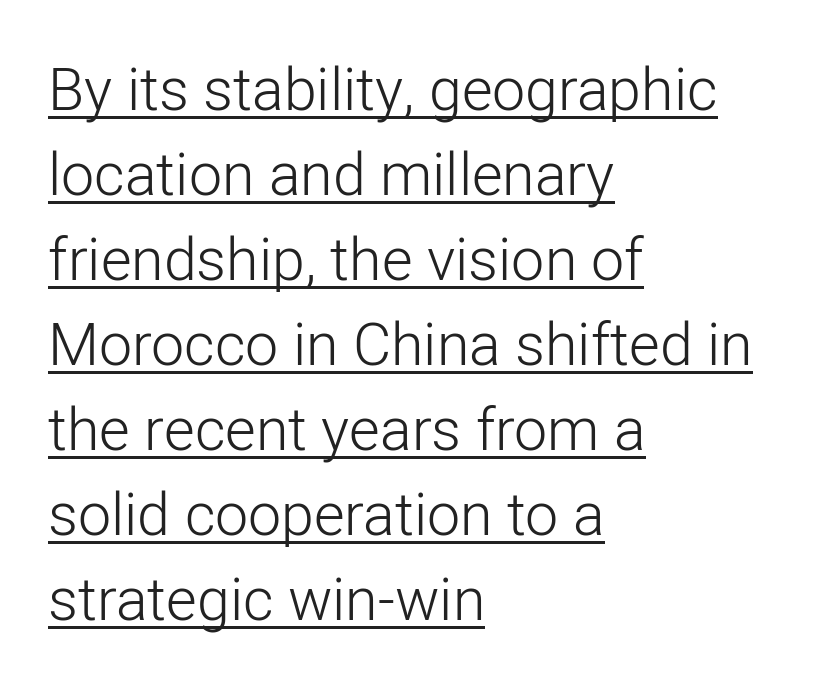
Q: Is the text bold? A: No.
Q: Is the text italic (slanted)? A: No, it is upright.
Q: Is the typeface a serif or a sans-serif typeface? A: Sans-serif.
Q: Is the text underlined? A: Yes.
Q: How is the paragraph aligned? A: Left-aligned.
Q: Is the spacing between letters normal or unusually wide? A: Normal.
Q: Is the spacing between lines tight, normal or loose? A: Normal.
Q: Width (condensed, normal, or wide)? A: Normal.
Q: Stroke contrast? A: Low.
Q: x-height? A: Medium.
Q: Monospaced? A: No.
